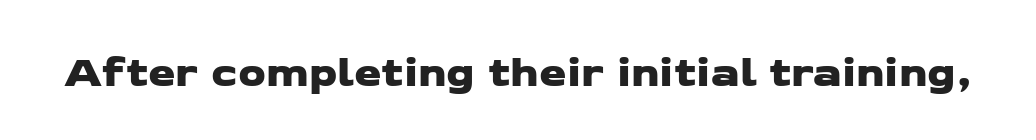
Is the letter spacing exaggerated? No — it looks like the ordinary default. The passage shown is not underscored anywhere. Here the designer chose a conventional face with non-uniform glyph widths. The typeface chosen for these lines omits serifs.
